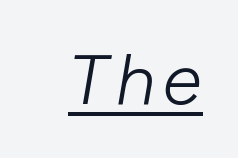
Weight: not bold — regular or lighter. This rendering features underlined lettering. The face used here has a pronounced slope to its letters. Proportional: the letters do not fall into vertical columns.
